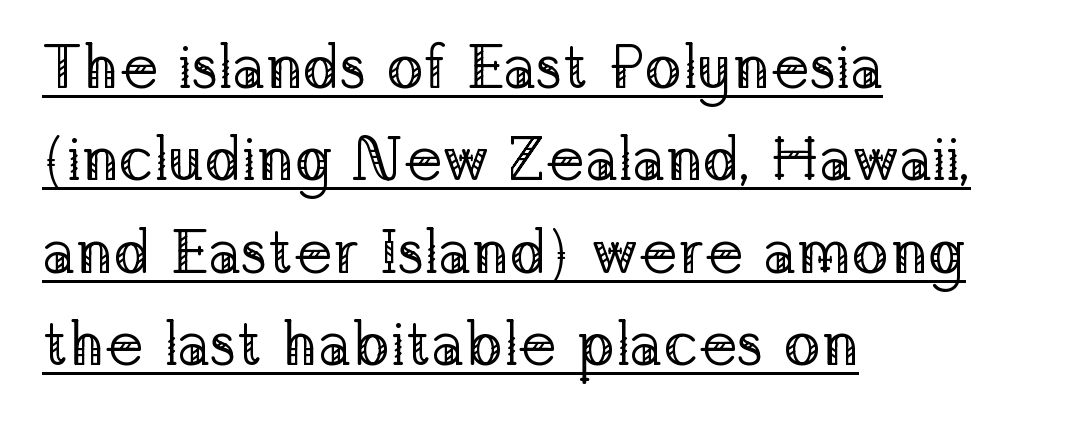
Q: Is the text bold? A: No.
Q: Is the text italic (slanted)? A: No, it is upright.
Q: Is the typeface a serif or a sans-serif typeface? A: Serif.
Q: Is the text underlined? A: Yes.
Q: How is the paragraph aligned? A: Left-aligned.
Q: Is the spacing between letters normal or unusually wide? A: Normal.
Q: Is the spacing between lines tight, normal or loose? A: Normal.
Q: Width (condensed, normal, or wide)? A: Normal.
Q: Stroke contrast? A: Low.
Q: x-height? A: Medium.
Q: Monospaced? A: No.
